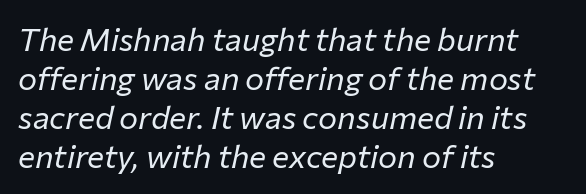
The image shows 32 px regular-weight type, italic (leaning right); set left-aligned, line spacing 1.22x, normal letter spacing, not underlined; low stroke contrast and a medium x-height.
